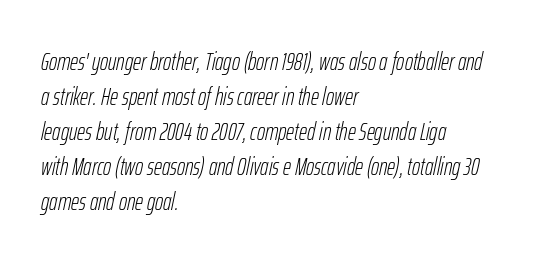
The letters sit at their default tracking, neither squeezed nor spread. The passage is arranged the way most books set body copy — flush left. Stems and bowls with no extra thickness — not bold. Vertical spacing — default.
